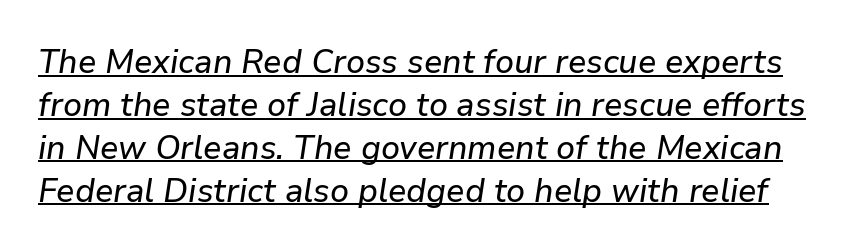
The image shows 34 px text type, italic (leaning right); set normal line spacing (1.26x), normal letter spacing, underlined; low stroke contrast and a medium x-height.
